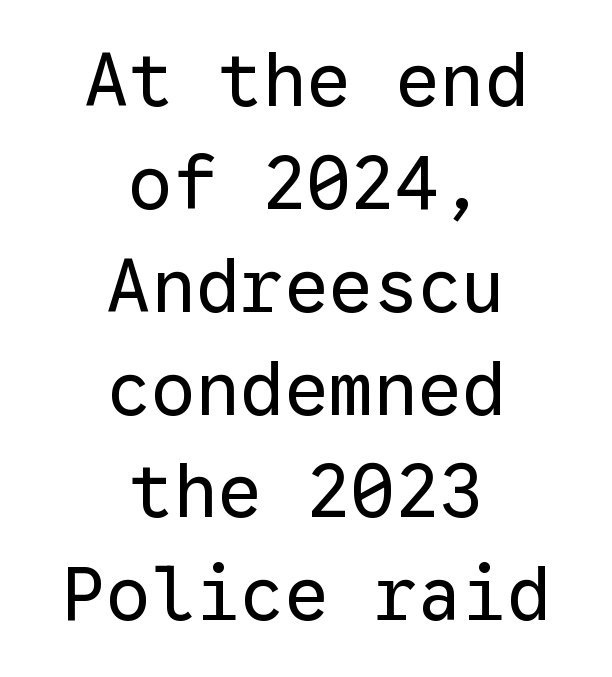
Q: Is the text bold? A: No.
Q: Is the text italic (slanted)? A: No, it is upright.
Q: Is the typeface a serif or a sans-serif typeface? A: Sans-serif.
Q: Is the text underlined? A: No.
Q: How is the paragraph aligned? A: Centered.
Q: Is the spacing between letters normal or unusually wide? A: Normal.
Q: Is the spacing between lines tight, normal or loose? A: Normal.
Q: Width (condensed, normal, or wide)? A: Normal.
Q: Stroke contrast? A: Low.
Q: x-height? A: Medium.
Q: Monospaced? A: Yes.
